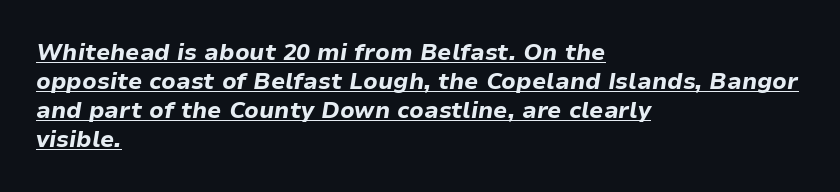
The image shows 23 px bold type, italic (leaning right); set left-aligned, normal line spacing (1.26x), normal letter spacing, underlined.
